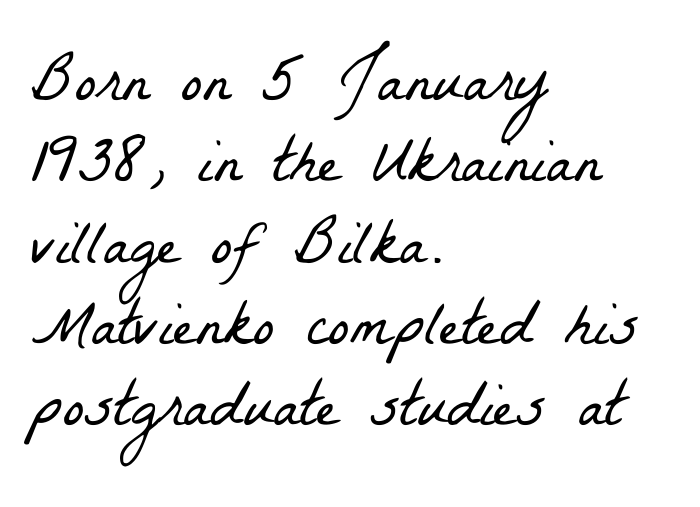
{"serif": "yes", "bold": "no", "weight": "light", "width": "condensed", "stroke_contrast": "low", "x_height": "medium", "monospaced": "no", "underline": "no", "align": "left", "line_spacing": "normal", "line_spacing_ratio": 1.27, "letter_spacing": "normal", "letter_spacing_em": 0.0, "glyph_px": 64}
